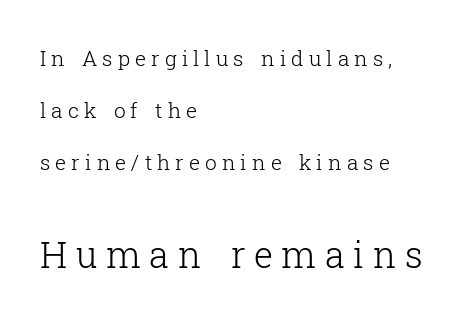
Q: Is the text bold? A: No.
Q: Is the text italic (slanted)? A: No, it is upright.
Q: Is the typeface a serif or a sans-serif typeface? A: Serif.
Q: Is the text underlined? A: No.
Q: How is the paragraph aligned? A: Left-aligned.
Q: Is the spacing between letters normal or unusually wide? A: Unusually wide.
Q: Is the spacing between lines tight, normal or loose? A: Loose.
Q: Which block of text is set in a larger size, the first (top) or the second (bottom)? A: The second (bottom) one.
Q: Width (condensed, normal, or wide)? A: Normal.
Q: Stroke contrast? A: Low.
Q: x-height? A: Medium.
Q: Monospaced? A: No.
